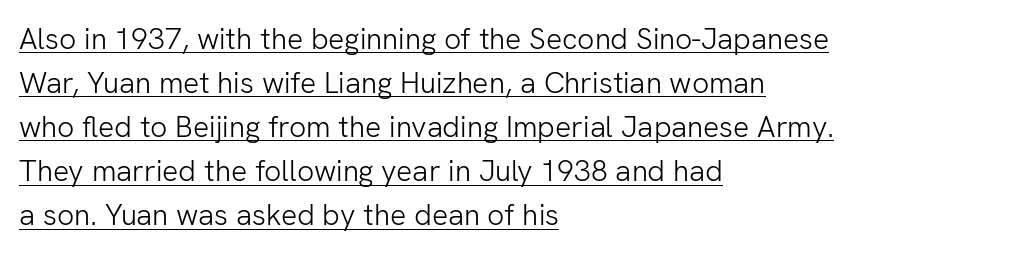
Q: Is the text bold? A: No.
Q: Is the text italic (slanted)? A: No, it is upright.
Q: Is the typeface a serif or a sans-serif typeface? A: Sans-serif.
Q: Is the text underlined? A: Yes.
Q: How is the paragraph aligned? A: Left-aligned.
Q: Is the spacing between letters normal or unusually wide? A: Normal.
Q: Is the spacing between lines tight, normal or loose? A: Normal.
Q: Width (condensed, normal, or wide)? A: Normal.
Q: Stroke contrast? A: Low.
Q: x-height? A: Medium.
Q: Monospaced? A: No.
